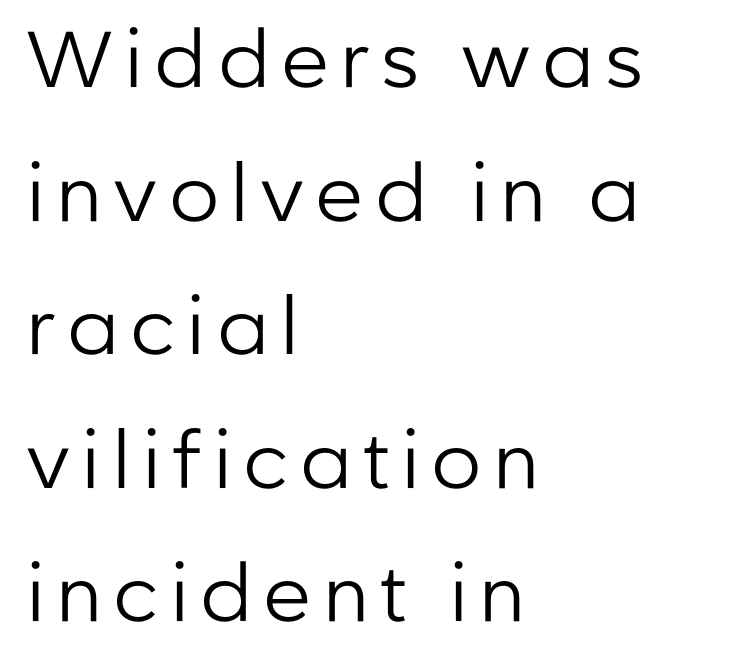
{"serif": "no", "italic": "no", "bold": "no", "weight": "regular", "width": "normal", "stroke_contrast": "low", "x_height": "medium", "monospaced": "no", "underline": "no", "align": "left", "line_spacing": "normal", "line_spacing_ratio": 1.69, "glyph_px": 79}
